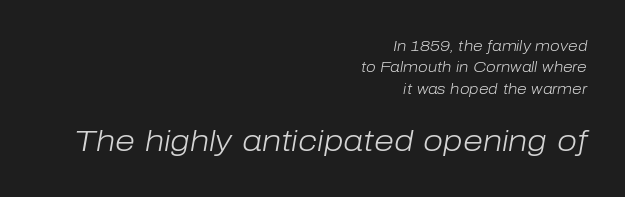
{"italic": "yes", "lean": "right", "slant_degrees": 10, "bold": "no", "weight": "light", "width": "normal", "stroke_contrast": "low", "x_height": "medium", "monospaced": "no", "underline": "no", "align": "right", "line_spacing": "normal", "line_spacing_ratio": 1.52, "letter_spacing": "normal", "letter_spacing_em": 0.0, "larger_block": "second", "size_ratio": 2.07, "glyph_px": 29}
